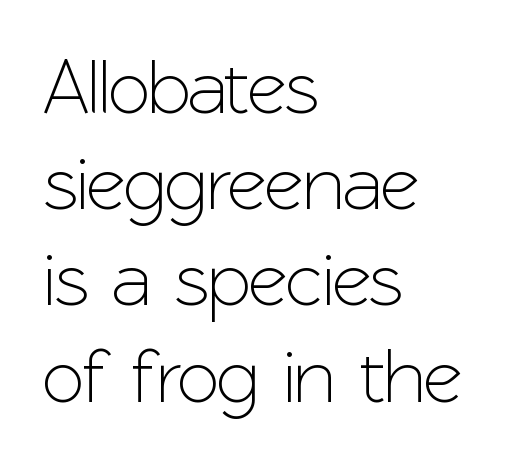
The image shows 77 px sans-serif type, upright; set left-aligned, normal line spacing (1.25x), normal letter spacing, not underlined; low stroke contrast and a medium x-height.
